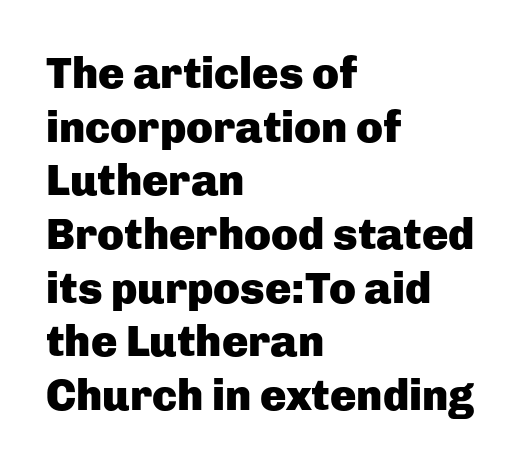
{"serif": "no", "italic": "no", "bold": "yes", "weight": "heavy", "width": "normal", "stroke_contrast": "low", "x_height": "medium", "monospaced": "no", "underline": "no", "align": "left", "line_spacing_ratio": 1.22, "letter_spacing": "normal", "letter_spacing_em": 0.0, "glyph_px": 44}
